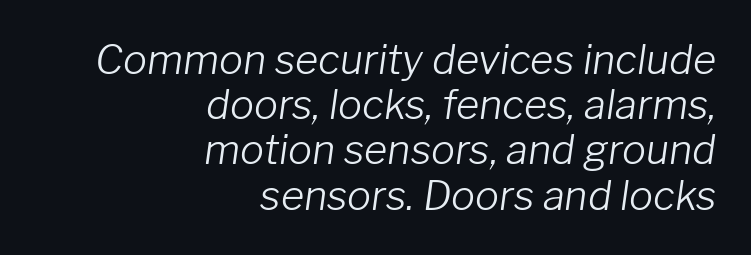
Q: Is the text bold? A: No.
Q: Is the text italic (slanted)? A: Yes, it leans right by about 8 degrees.
Q: Is the text underlined? A: No.
Q: How is the paragraph aligned? A: Right-aligned.
Q: Is the spacing between letters normal or unusually wide? A: Normal.
Q: Is the spacing between lines tight, normal or loose? A: Tight.
Q: Width (condensed, normal, or wide)? A: Normal.
Q: Stroke contrast? A: Low.
Q: x-height? A: Medium.
Q: Monospaced? A: No.
